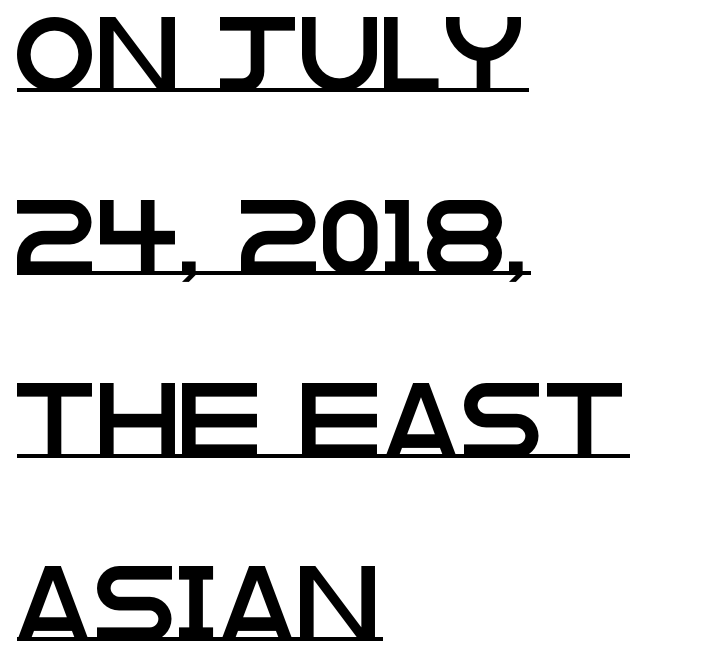
The image shows 75 px wide sans-serif type, upright; set left-aligned, loose line spacing (2.44x), normal letter spacing, underlined; low stroke contrast and a large x-height.
